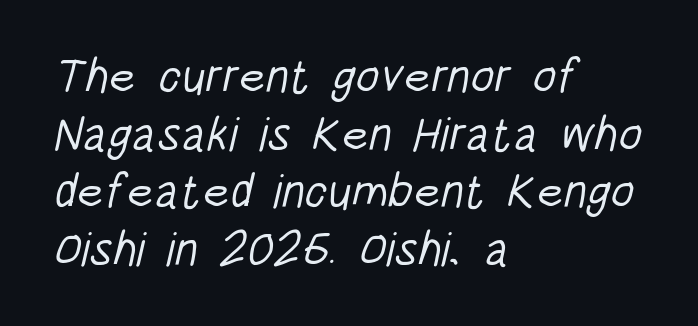
Q: Is the text bold? A: No.
Q: Is the typeface a serif or a sans-serif typeface? A: Sans-serif.
Q: Is the text underlined? A: No.
Q: How is the paragraph aligned? A: Left-aligned.
Q: Is the spacing between letters normal or unusually wide? A: Normal.
Q: Width (condensed, normal, or wide)? A: Condensed.
Q: Stroke contrast? A: Low.
Q: x-height? A: Large.
Q: Monospaced? A: No.
